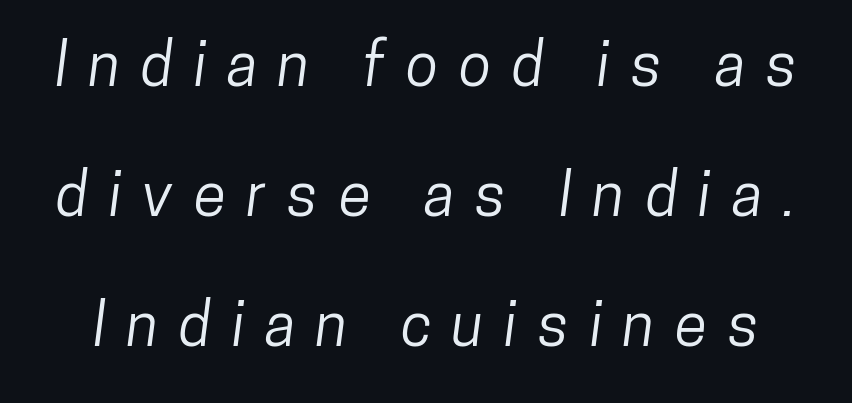
The image shows 60 px condensed sans-serif type; set loose line spacing (2.17x), unusually wide letter spacing (+0.34 em), not underlined; low stroke contrast and a medium x-height.
